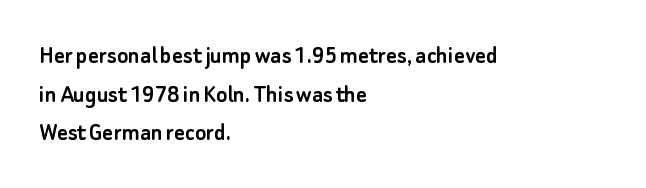
Q: Is the text italic (slanted)? A: No, it is upright.
Q: Is the text underlined? A: No.
Q: How is the paragraph aligned? A: Left-aligned.
Q: Is the spacing between letters normal or unusually wide? A: Normal.
Q: Is the spacing between lines tight, normal or loose? A: Normal.
